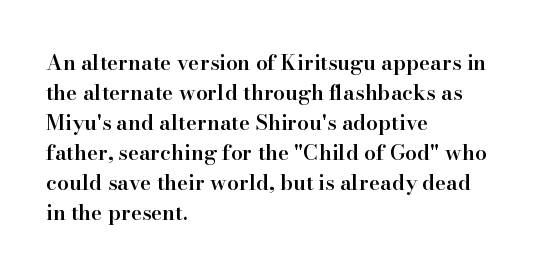
{"italic": "no", "bold": "semi", "underline": "no", "align": "left", "line_spacing": "normal", "line_spacing_ratio": 1.43, "letter_spacing": "normal", "letter_spacing_em": 0.0, "glyph_px": 21}
